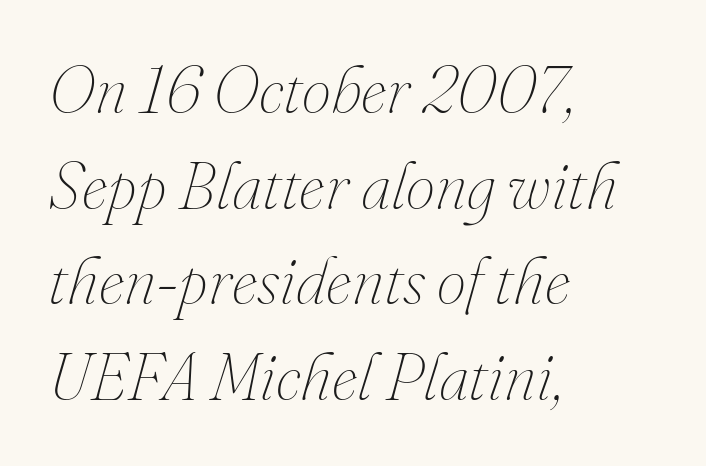
{"italic": "yes", "lean": "right", "slant_degrees": 16, "bold": "no", "weight": "thin", "width": "normal", "stroke_contrast": "medium", "x_height": "small", "monospaced": "no", "underline": "no", "align": "left", "line_spacing": "normal", "line_spacing_ratio": 1.45, "letter_spacing": "normal", "letter_spacing_em": 0.0, "glyph_px": 66}
